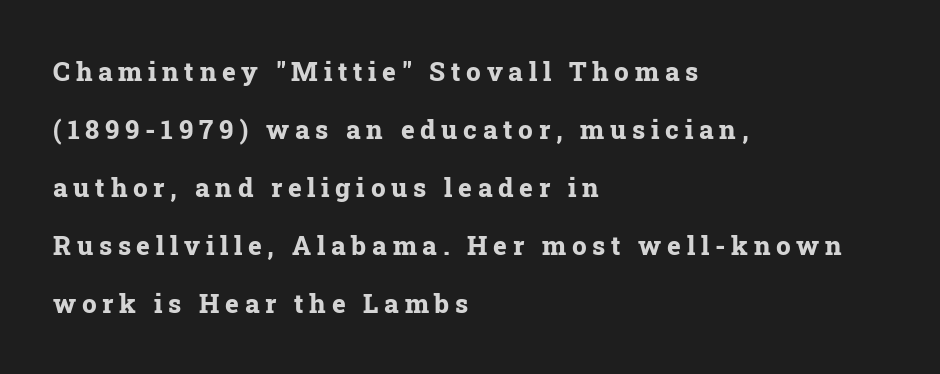
Q: Is the text bold? A: Yes.
Q: Is the text italic (slanted)? A: No, it is upright.
Q: Is the text underlined? A: No.
Q: How is the paragraph aligned? A: Left-aligned.
Q: Is the spacing between letters normal or unusually wide? A: Unusually wide.
Q: Is the spacing between lines tight, normal or loose? A: Loose.
